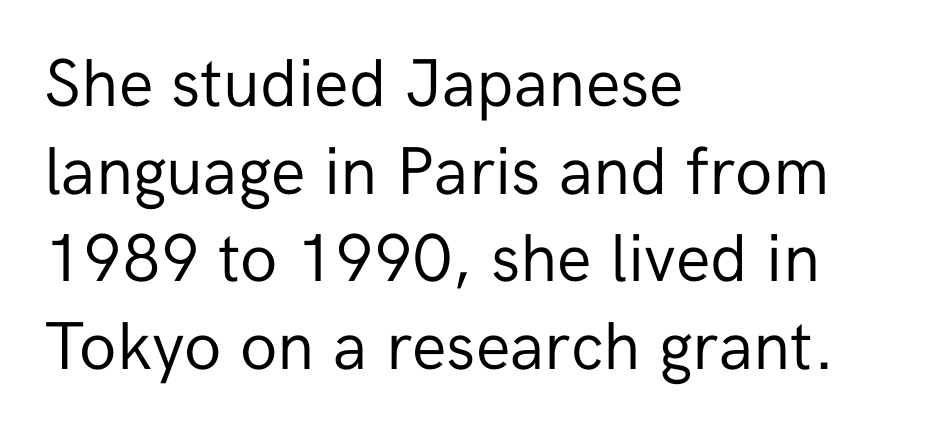
{"serif": "no", "italic": "no", "bold": "no", "weight": "regular", "width": "normal", "stroke_contrast": "low", "x_height": "medium", "monospaced": "no", "underline": "no", "align": "left", "line_spacing": "normal", "line_spacing_ratio": 1.29, "letter_spacing": "normal", "letter_spacing_em": 0.0, "glyph_px": 68}
